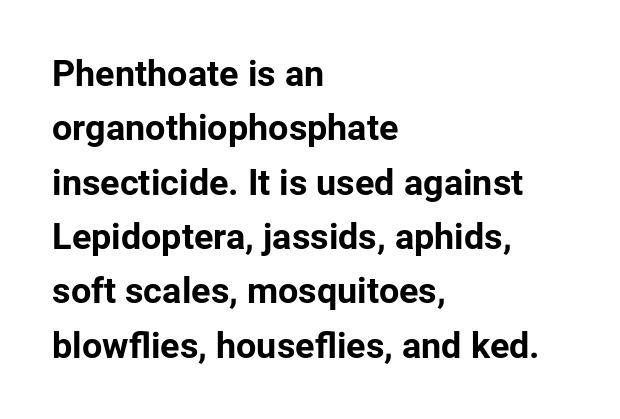
Q: Is the text bold? A: Yes.
Q: Is the text italic (slanted)? A: No, it is upright.
Q: Is the typeface a serif or a sans-serif typeface? A: Sans-serif.
Q: Is the text underlined? A: No.
Q: How is the paragraph aligned? A: Left-aligned.
Q: Is the spacing between letters normal or unusually wide? A: Normal.
Q: Is the spacing between lines tight, normal or loose? A: Normal.
Q: Width (condensed, normal, or wide)? A: Normal.
Q: Stroke contrast? A: Low.
Q: x-height? A: Medium.
Q: Monospaced? A: No.
